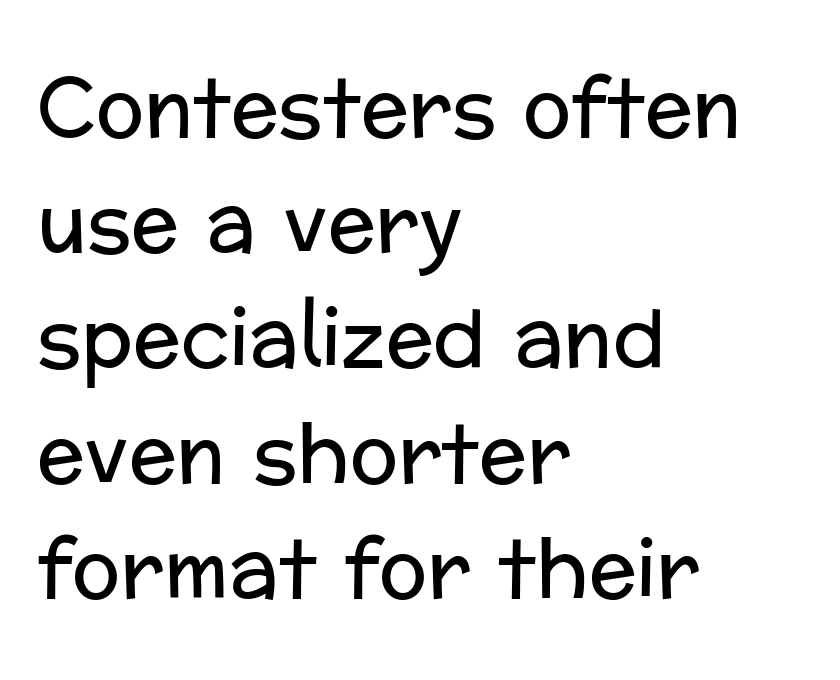
{"serif": "no", "italic": "no", "bold": "no", "weight": "regular", "width": "normal", "stroke_contrast": "low", "x_height": "medium", "monospaced": "no", "underline": "no", "align": "left", "line_spacing": "normal", "line_spacing_ratio": 1.44, "letter_spacing": "normal", "letter_spacing_em": 0.0, "glyph_px": 80}
